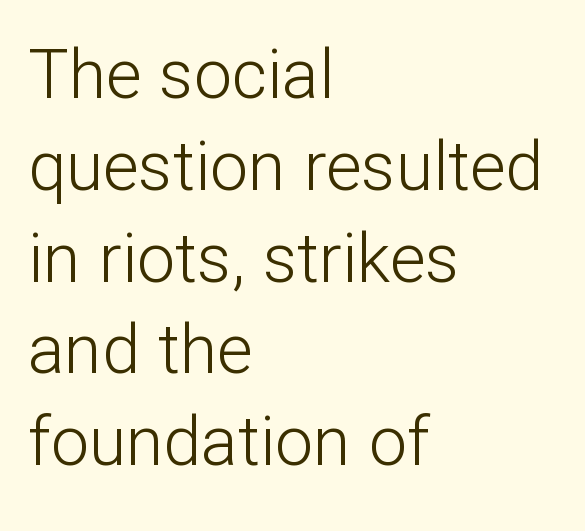
{"serif": "no", "italic": "no", "bold": "no", "weight": "light", "width": "normal", "stroke_contrast": "low", "x_height": "medium", "monospaced": "no", "underline": "no", "align": "left", "line_spacing": "normal", "line_spacing_ratio": 1.35, "letter_spacing": "normal", "letter_spacing_em": 0.0, "glyph_px": 68}
